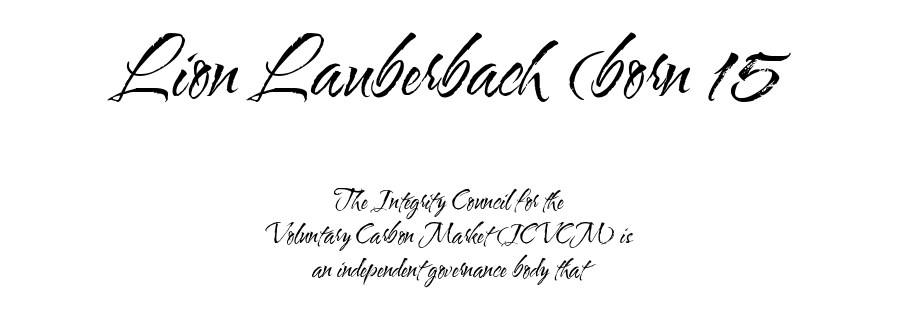
The image shows 75 px regular-weight, condensed sans-serif type; set centered, normal line spacing (1.37x), normal letter spacing, not underlined; the first (top) block is 3.0x larger; medium stroke contrast and a small x-height.
